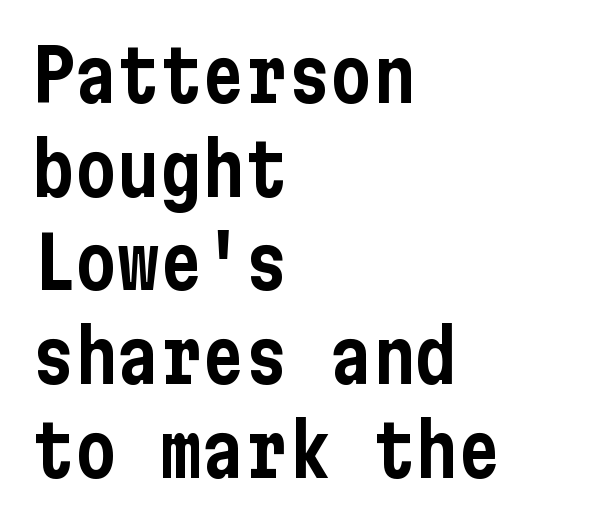
{"serif": "no", "italic": "no", "width": "condensed", "stroke_contrast": "low", "x_height": "medium", "underline": "no", "align": "left", "line_spacing": "normal", "line_spacing_ratio": 1.32, "letter_spacing": "normal", "letter_spacing_em": 0.0, "glyph_px": 71}
